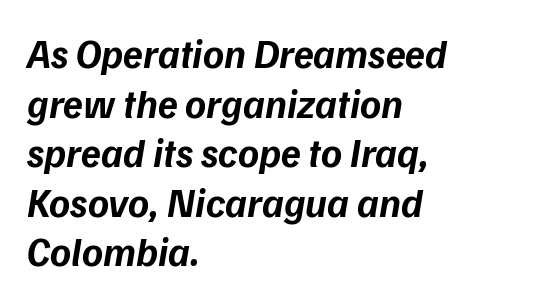
Q: Is the text bold? A: Yes.
Q: Is the typeface a serif or a sans-serif typeface? A: Sans-serif.
Q: Is the text underlined? A: No.
Q: How is the paragraph aligned? A: Left-aligned.
Q: Is the spacing between letters normal or unusually wide? A: Normal.
Q: Width (condensed, normal, or wide)? A: Normal.
Q: Stroke contrast? A: Low.
Q: x-height? A: Medium.
Q: Monospaced? A: No.
